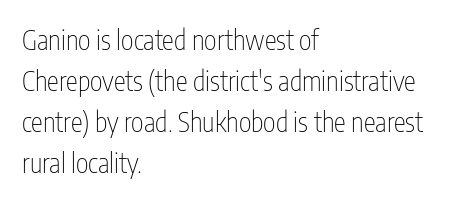
On a weight scale, this lands at 450 or below. The passage shown has conventional tracking throughout. A normal amount of white space separates one row of letters from the next. The rag falls on the right side of this text block.
